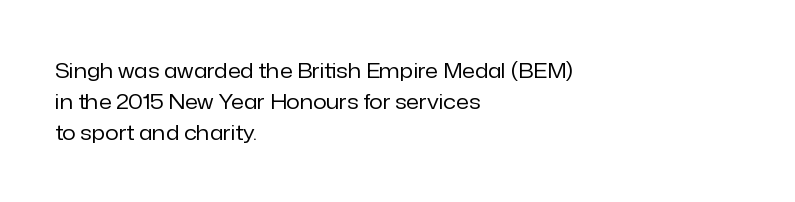
Q: Is the text bold? A: No.
Q: Is the text italic (slanted)? A: No, it is upright.
Q: Is the text underlined? A: No.
Q: How is the paragraph aligned? A: Left-aligned.
Q: Is the spacing between letters normal or unusually wide? A: Normal.
Q: Is the spacing between lines tight, normal or loose? A: Normal.
